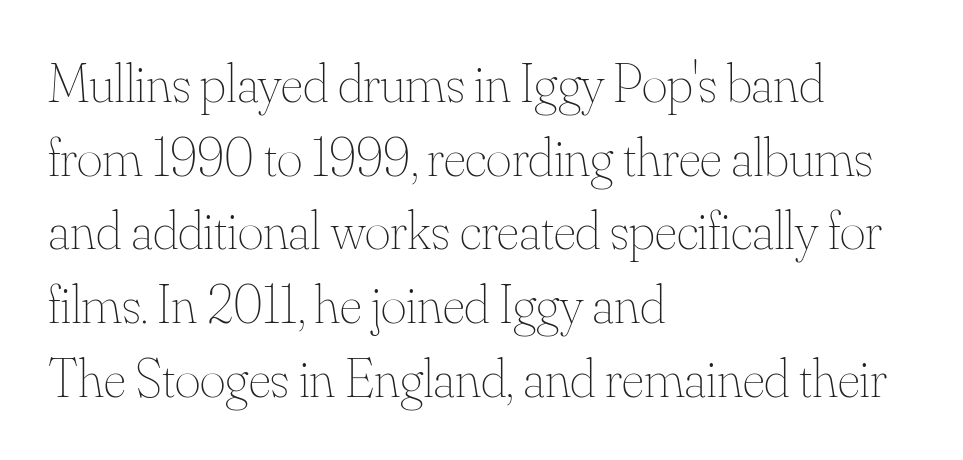
Q: Is the text bold? A: No.
Q: Is the text italic (slanted)? A: No, it is upright.
Q: Is the text underlined? A: No.
Q: How is the paragraph aligned? A: Left-aligned.
Q: Is the spacing between letters normal or unusually wide? A: Normal.
Q: Is the spacing between lines tight, normal or loose? A: Normal.
Q: Width (condensed, normal, or wide)? A: Normal.
Q: Stroke contrast? A: Medium.
Q: x-height? A: Small.
Q: Monospaced? A: No.
